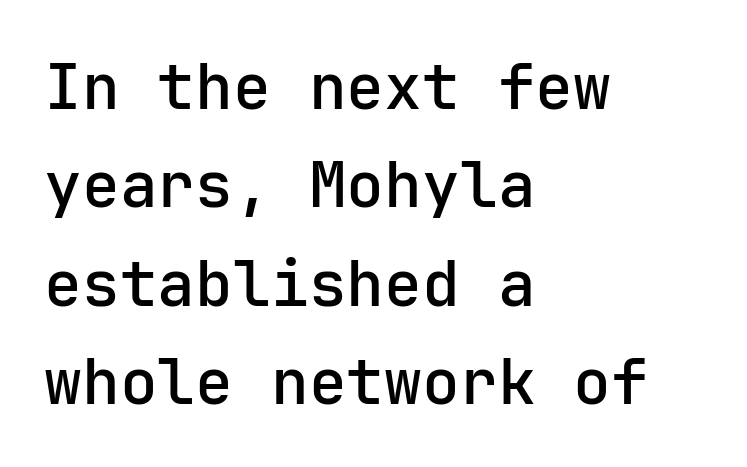
{"serif": "no", "italic": "no", "bold": "semi", "weight": "semibold", "width": "normal", "stroke_contrast": "low", "x_height": "medium", "underline": "no", "align": "left", "line_spacing": "normal", "line_spacing_ratio": 1.56, "letter_spacing": "normal", "letter_spacing_em": 0.0, "glyph_px": 63}
